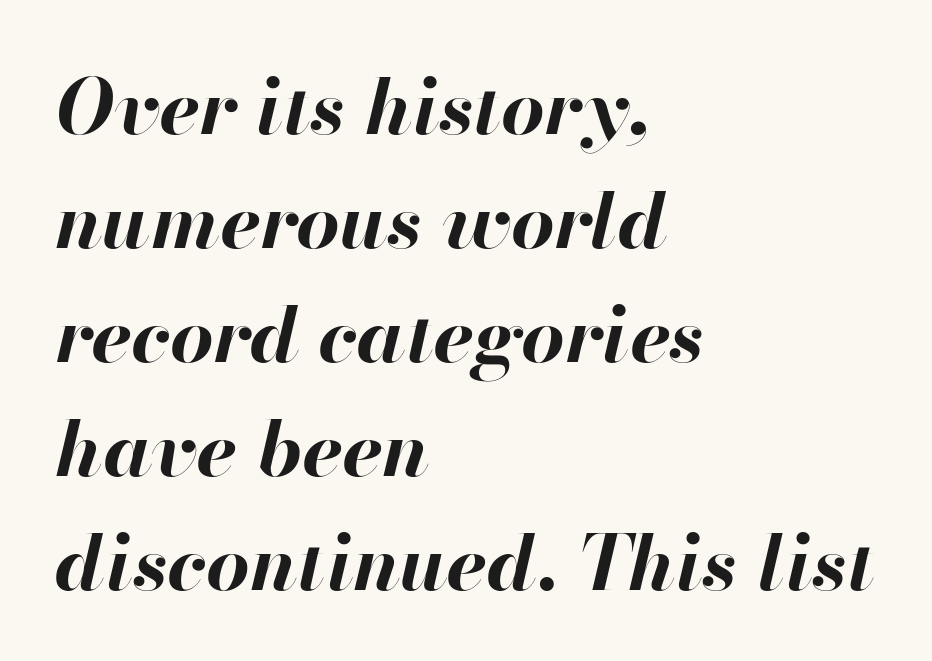
{"italic": "yes", "lean": "right", "slant_degrees": 13, "bold": "yes", "weight": "bold", "width": "normal", "stroke_contrast": "high", "x_height": "small", "monospaced": "no", "underline": "no", "align": "left", "line_spacing": "normal", "line_spacing_ratio": 1.48, "letter_spacing": "normal", "letter_spacing_em": 0.0, "glyph_px": 77}
